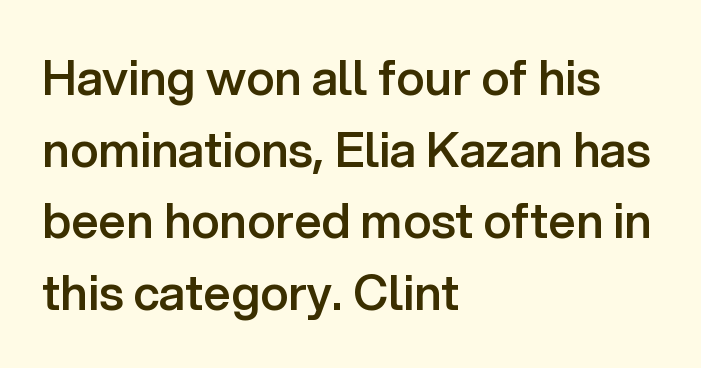
Q: Is the text bold? A: Semi-bold.
Q: Is the text italic (slanted)? A: No, it is upright.
Q: Is the typeface a serif or a sans-serif typeface? A: Sans-serif.
Q: Is the text underlined? A: No.
Q: How is the paragraph aligned? A: Left-aligned.
Q: Is the spacing between letters normal or unusually wide? A: Normal.
Q: Is the spacing between lines tight, normal or loose? A: Normal.
Q: Width (condensed, normal, or wide)? A: Normal.
Q: Stroke contrast? A: Low.
Q: x-height? A: Medium.
Q: Monospaced? A: No.
